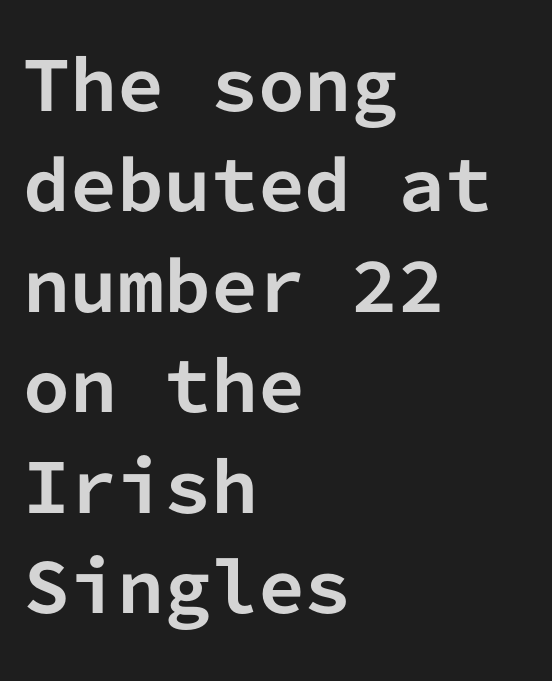
Fixed-width glyphs throughout — classic coding-font behaviour. These lines carry a lot of weight — the face is fully bold. One glance says typical: line gaps are just what's usual. No feet cap the strokes, marking this as sans-serif type. Glance below the letters and you will spot only blank space. Here the glyphs are tracked normally, forming tight word shapes.
